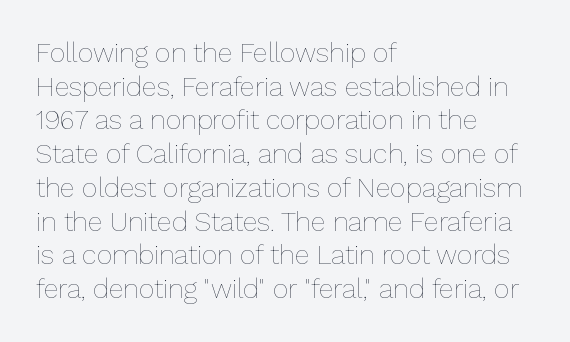
{"italic": "no", "bold": "no", "underline": "no", "align": "left", "line_spacing": "normal", "line_spacing_ratio": 1.25, "letter_spacing": "normal", "letter_spacing_em": 0.0, "glyph_px": 27}
